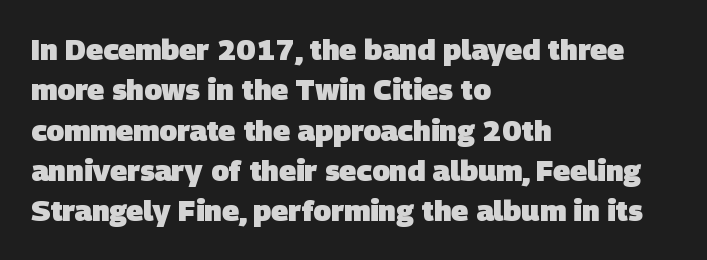
{"serif": "no", "bold": "yes", "weight": "heavy", "width": "normal", "stroke_contrast": "low", "x_height": "large", "monospaced": "no", "underline": "no", "align": "left", "line_spacing": "normal", "line_spacing_ratio": 1.39, "letter_spacing": "normal", "letter_spacing_em": 0.0, "glyph_px": 29}
